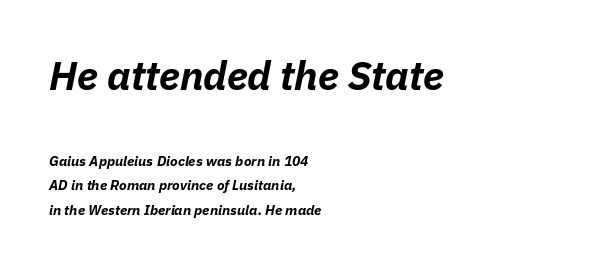
The image shows 40 px bold type, italic (leaning right); set left-aligned, line spacing 1.75x, normal letter spacing, not underlined; the first (top) block is 2.86x larger; low stroke contrast and a medium x-height.
